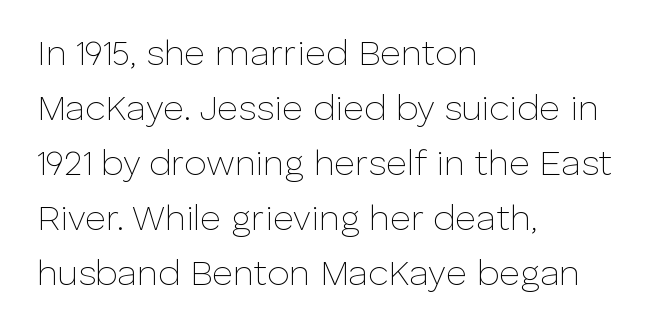
Q: Is the text bold? A: No.
Q: Is the text italic (slanted)? A: No, it is upright.
Q: Is the typeface a serif or a sans-serif typeface? A: Sans-serif.
Q: Is the text underlined? A: No.
Q: How is the paragraph aligned? A: Left-aligned.
Q: Is the spacing between letters normal or unusually wide? A: Normal.
Q: Is the spacing between lines tight, normal or loose? A: Normal.
Q: Width (condensed, normal, or wide)? A: Normal.
Q: Stroke contrast? A: Low.
Q: x-height? A: Medium.
Q: Monospaced? A: No.
